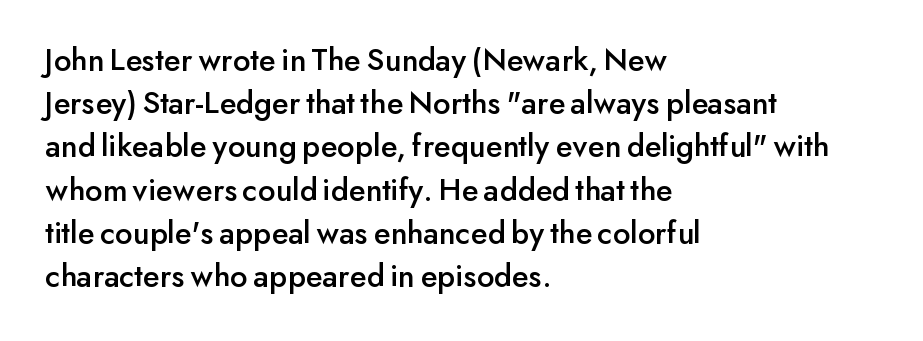
Nope, no serifs anywhere on these letters. Line starts are locked; line ends wander. Looks like regular typesetting: each glyph gets only the width it needs. In terms of letterspacing, this is plain default setting. Check the space under the baseline: it is left empty. Regular leading.
